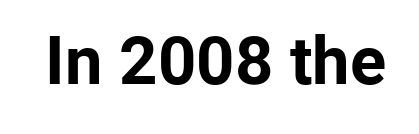
The image shows 67 px bold sans-serif type, upright; set normal letter spacing, not underlined; low stroke contrast and a medium x-height.
